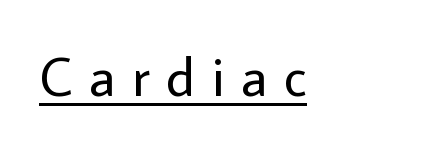
Q: Is the text bold? A: No.
Q: Is the text italic (slanted)? A: No, it is upright.
Q: Is the typeface a serif or a sans-serif typeface? A: Sans-serif.
Q: Is the text underlined? A: Yes.
Q: How is the paragraph aligned? A: Left-aligned.
Q: Is the spacing between letters normal or unusually wide? A: Unusually wide.
Q: Width (condensed, normal, or wide)? A: Normal.
Q: Stroke contrast? A: Low.
Q: x-height? A: Medium.
Q: Monospaced? A: No.
